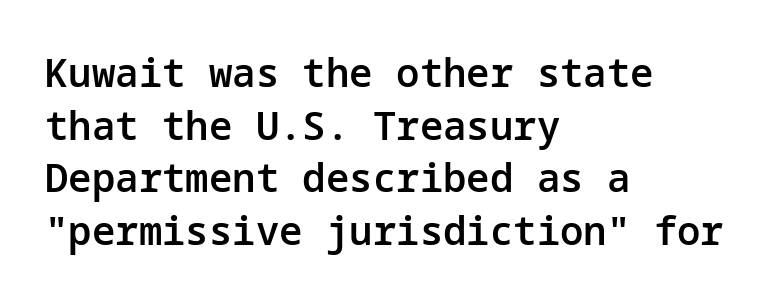
The image shows 39 px semibold sans-serif type, upright; set left-aligned, normal line spacing (1.35x), normal letter spacing, not underlined; low stroke contrast and a medium x-height.
